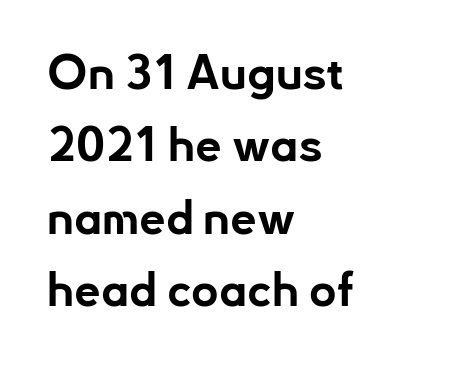
{"serif": "no", "italic": "no", "bold": "yes", "weight": "bold", "width": "normal", "stroke_contrast": "low", "x_height": "small", "monospaced": "no", "underline": "no", "align": "left", "line_spacing": "normal", "line_spacing_ratio": 1.54, "letter_spacing": "normal", "letter_spacing_em": 0.0, "glyph_px": 47}
